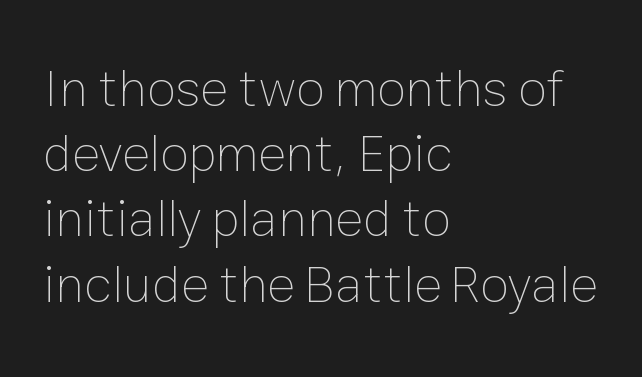
The string is rendered with underlining switched off. This is the regular roman posture of the typeface. This rendering uses left alignment, leaving the right contour irregular. Spacing verdict: proportional, widths tailored to each character. Characters follow at the spacing the type designer built in.
